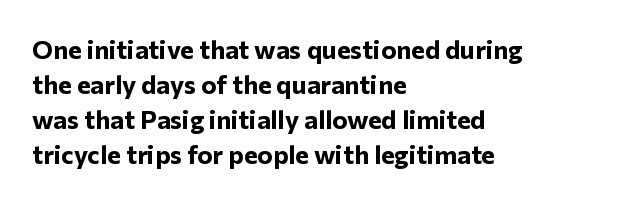
The image shows 26 px bold type, upright; set left-aligned, normal line spacing (1.35x), normal letter spacing, not underlined.
